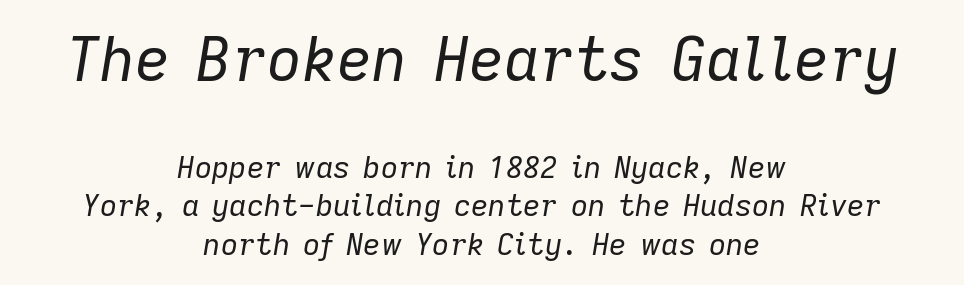
Q: Is the text bold? A: No.
Q: Is the text italic (slanted)? A: Yes, it leans right by about 9 degrees.
Q: Is the text underlined? A: No.
Q: How is the paragraph aligned? A: Centered.
Q: Is the spacing between letters normal or unusually wide? A: Normal.
Q: Is the spacing between lines tight, normal or loose? A: Normal.
Q: Which block of text is set in a larger size, the first (top) or the second (bottom)? A: The first (top) one.
Q: Width (condensed, normal, or wide)? A: Normal.
Q: Stroke contrast? A: Low.
Q: x-height? A: Medium.
Q: Monospaced? A: No.
